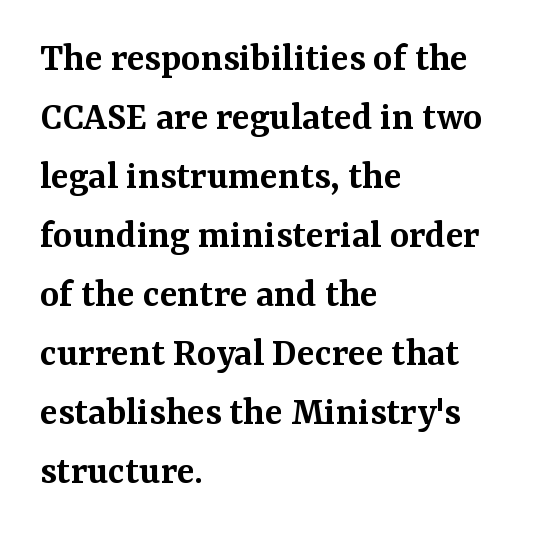
Glyph-to-glyph distance matches everyday printed text. The rendering uses a semibold face; strokes are thickened but not to full bold. Reading down the block, your eye returns to a fixed left position each line. Evenly set lines give the paragraph a standard silhouette. Character widths vary here, with narrow letters taking less room than wide ones. Unlike a clean sans, this face finishes its strokes with serifs.
